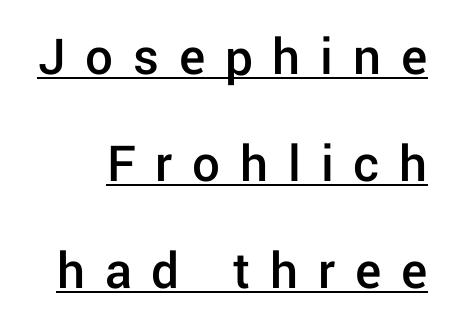
{"serif": "no", "italic": "no", "bold": "semi", "weight": "semibold", "width": "normal", "stroke_contrast": "low", "x_height": "medium", "monospaced": "no", "underline": "yes", "line_spacing": "loose", "line_spacing_ratio": 1.95, "letter_spacing": "wide", "letter_spacing_em": 0.36, "glyph_px": 55}
